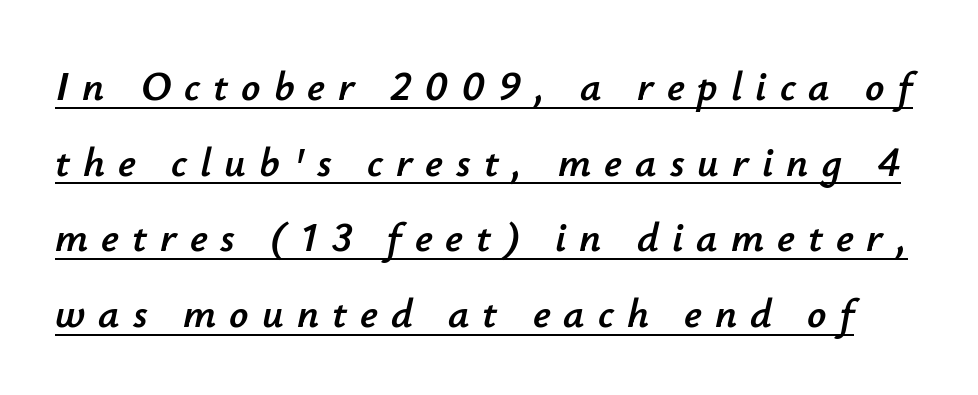
Looking at the ascenders, they clearly lean. What stands out about the letter spacing? Its width — letters are far apart. A typesetter would call this proportional, since set widths differ per character. Compared with undecorated copy, this sample adds a rule below the words.
